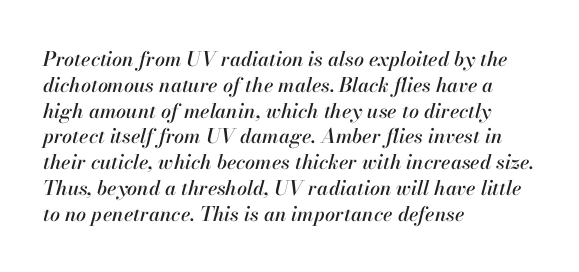
Words float on clear page, feet unadorned. Whoever set this chose a conventional vertical rhythm. The paragraph has a hard left edge and a soft right edge. The horizontal fit of the characters is conventional and even.
